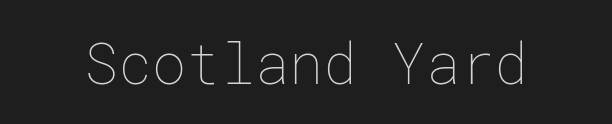
Q: Is the text bold? A: No.
Q: Is the text italic (slanted)? A: No, it is upright.
Q: Is the text underlined? A: No.
Q: Is the spacing between letters normal or unusually wide? A: Normal.
Q: Width (condensed, normal, or wide)? A: Normal.
Q: Stroke contrast? A: Low.
Q: x-height? A: Medium.
